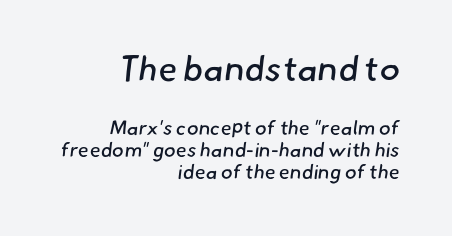
{"serif": "no", "bold": "no", "weight": "regular", "width": "normal", "stroke_contrast": "low", "x_height": "small", "monospaced": "no", "underline": "no", "align": "right", "line_spacing": "tight", "line_spacing_ratio": 1.09, "letter_spacing": "normal", "letter_spacing_em": 0.0, "larger_block": "first", "size_ratio": 1.75, "glyph_px": 35}
